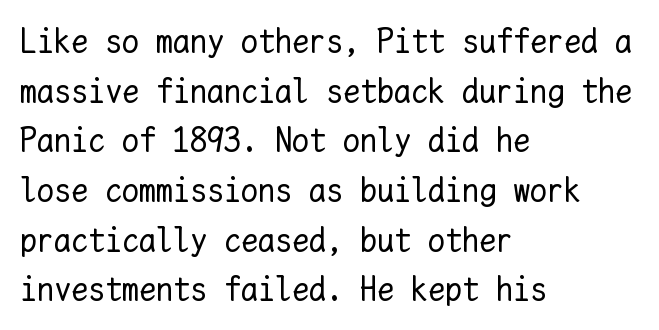
{"italic": "no", "bold": "no", "weight": "regular", "width": "normal", "stroke_contrast": "low", "x_height": "medium", "monospaced": "yes", "underline": "no", "align": "left", "line_spacing": "normal", "line_spacing_ratio": 1.46, "letter_spacing": "normal", "letter_spacing_em": 0.0, "glyph_px": 34}
